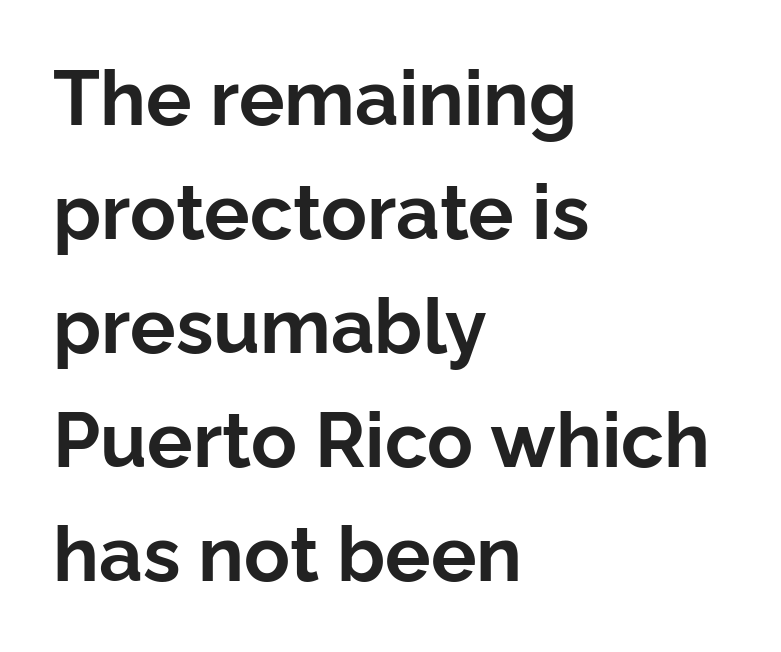
Is this a fixed-width face? No — the glyphs have proportional, varying widths. No extra tracking has been applied to these lines. Pretty heavy lettering here — definitely bold. Interline gaps are of average width in this sample. A clean baseline with only descenders dipping below it.
